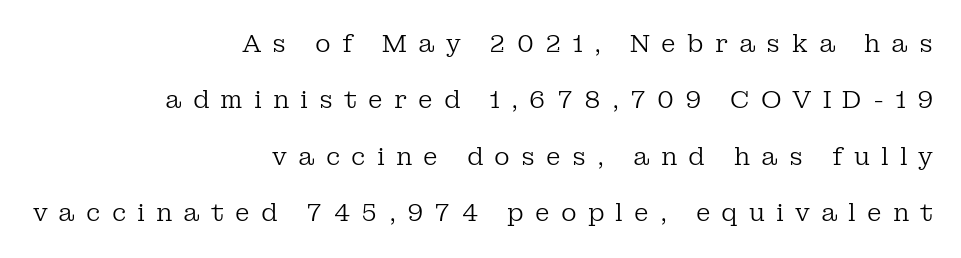
The typeface has the unassuming heft of standard copy or less. What's the leading like? Stretched, with rows far apart. Characters follow at a spacing far wider than the type designer built in. Every character sits straight up, as roman type does. Unmarked baselines from the first word to the last.
